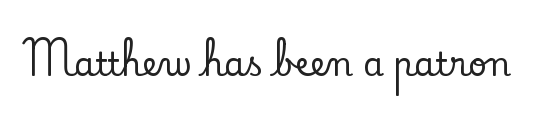
The passage shown is typed in a proportional face where columns would drift. Serifs: yes, visible at the terminals of the letterforms. Does extra space separate the letters? No, they use regular spacing. The passage shown is not underscored anywhere. These lines were composed using upright roman letters.
